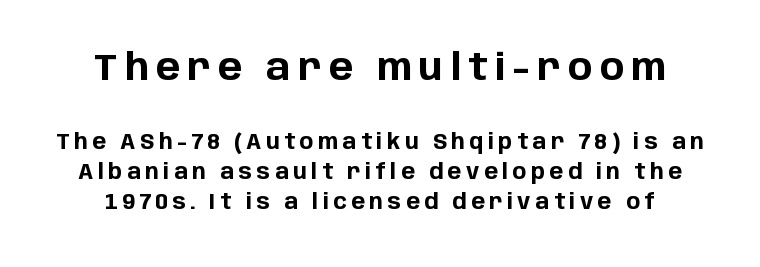
A student would notice the top passage is typeset larger than what follows. This sample uses an upright cut, with every glyph sitting square on the baseline. What's the leading like? Ordinary, nothing unusual. Character widths vary here, with narrow letters taking less room than wide ones. Underline: absent.
